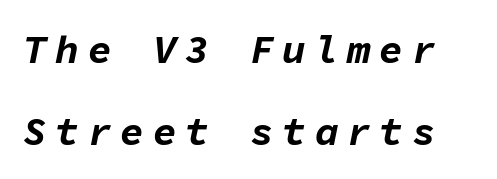
Every letter is thick-stroked: bold, no question. The whole block is typeset with a tilt. The passage shown is typed in a monospace face where columns stay perfectly aligned. The tracking reads as deliberately expanded to a designer's eye. Descenders hang freely into open space. The designer dialed line spacing up above the default.
